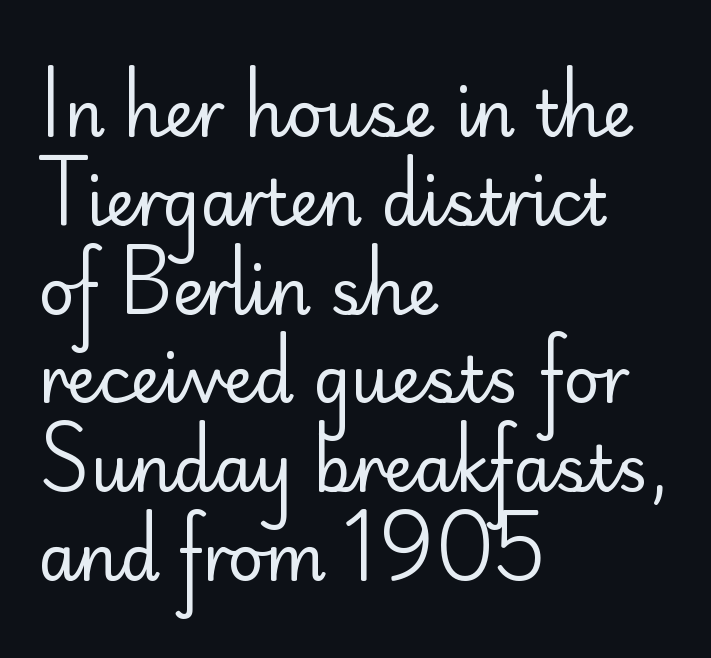
Q: Is the text bold? A: No.
Q: Is the text italic (slanted)? A: No, it is upright.
Q: Is the typeface a serif or a sans-serif typeface? A: Sans-serif.
Q: Is the text underlined? A: No.
Q: How is the paragraph aligned? A: Left-aligned.
Q: Is the spacing between letters normal or unusually wide? A: Normal.
Q: Is the spacing between lines tight, normal or loose? A: Normal.
Q: Width (condensed, normal, or wide)? A: Normal.
Q: Stroke contrast? A: Low.
Q: x-height? A: Small.
Q: Monospaced? A: No.
